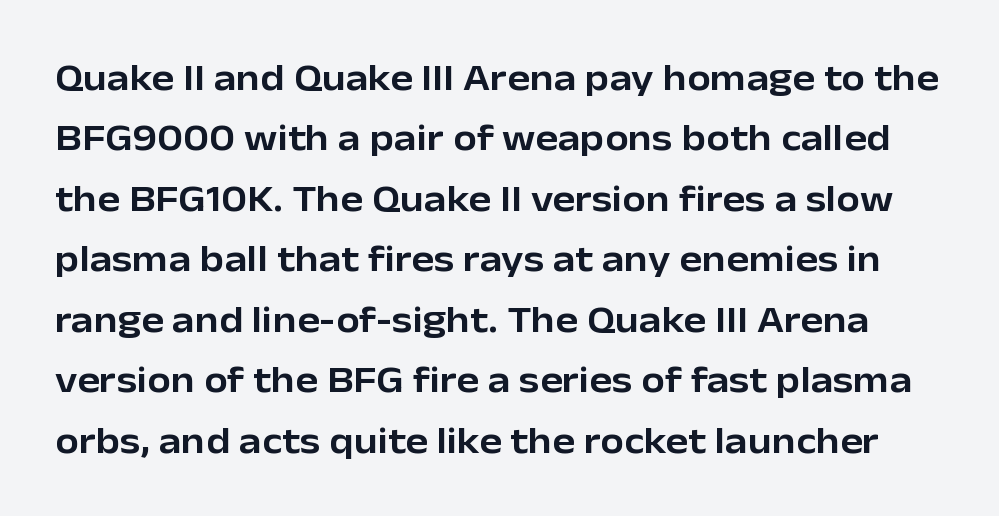
Has an underline been added? It has not. Default kerning and tracking; the words read as compact shapes. Unlike italic type, these characters show no tilt at all. The designer went with a sans here, leaving each stem footless. Looks like regular typesetting: each glyph gets only the width it needs.
